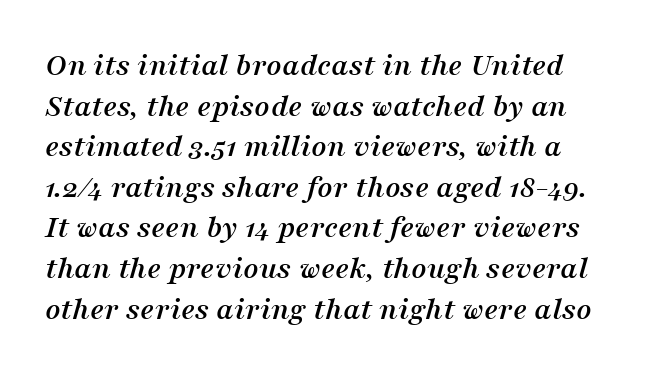
The face used here is proportionally spaced, like ordinary book or web type. The whole block is typeset with a tilt. Students, note that the glyphs here touch the page at normal intervals. The passage shown is typeset with a serif family.
